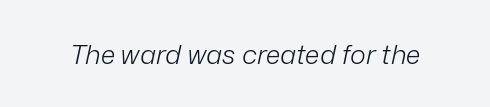
Anything drawn beneath the words? Only blank space. The text carries the slant typical of an italic or oblique font. On a weight scale, this lands at 450 or below. Observe the ordinary spacing: letters are neighbours, not strangers.
